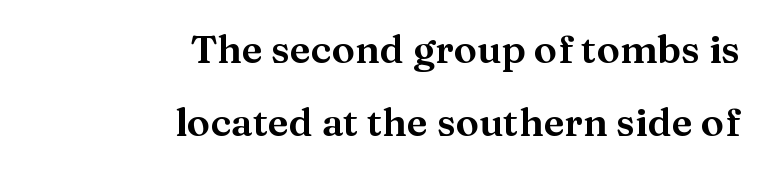
Q: Is the text italic (slanted)? A: No, it is upright.
Q: Is the typeface a serif or a sans-serif typeface? A: Serif.
Q: Is the text underlined? A: No.
Q: How is the paragraph aligned? A: Right-aligned.
Q: Is the spacing between letters normal or unusually wide? A: Normal.
Q: Width (condensed, normal, or wide)? A: Normal.
Q: Stroke contrast? A: Medium.
Q: x-height? A: Medium.
Q: Monospaced? A: No.
